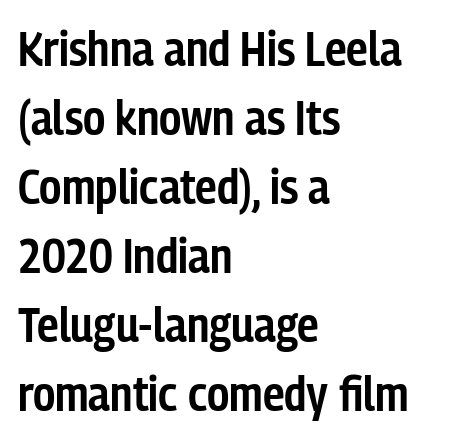
{"serif": "no", "italic": "no", "bold": "semi", "weight": "semibold", "width": "condensed", "stroke_contrast": "low", "x_height": "medium", "monospaced": "no", "underline": "no", "align": "left", "line_spacing": "normal", "line_spacing_ratio": 1.41, "letter_spacing": "normal", "letter_spacing_em": 0.0, "glyph_px": 49}
